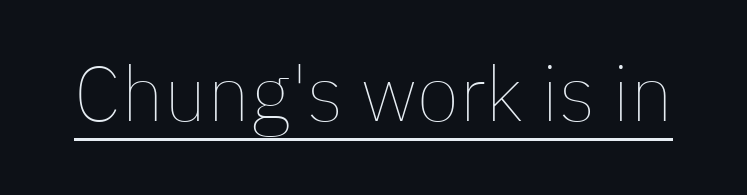
Q: Is the text bold? A: No.
Q: Is the text italic (slanted)? A: No, it is upright.
Q: Is the text underlined? A: Yes.
Q: Is the spacing between letters normal or unusually wide? A: Normal.
Q: Width (condensed, normal, or wide)? A: Normal.
Q: Stroke contrast? A: Low.
Q: x-height? A: Medium.
Q: Monospaced? A: No.
